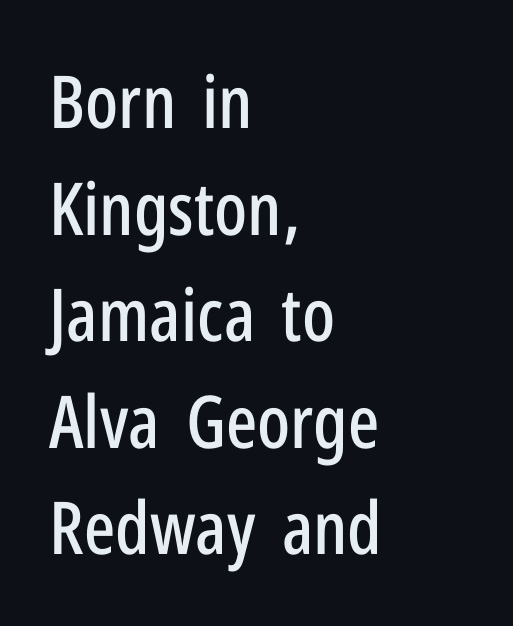
Q: Is the text italic (slanted)? A: No, it is upright.
Q: Is the typeface a serif or a sans-serif typeface? A: Sans-serif.
Q: Is the text underlined? A: No.
Q: How is the paragraph aligned? A: Left-aligned.
Q: Is the spacing between letters normal or unusually wide? A: Normal.
Q: Is the spacing between lines tight, normal or loose? A: Normal.
Q: Width (condensed, normal, or wide)? A: Condensed.
Q: Stroke contrast? A: Low.
Q: x-height? A: Medium.
Q: Monospaced? A: No.
